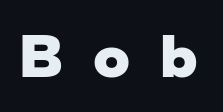
Q: Is the text bold? A: Yes.
Q: Is the text italic (slanted)? A: No, it is upright.
Q: Is the typeface a serif or a sans-serif typeface? A: Sans-serif.
Q: Is the text underlined? A: No.
Q: Is the spacing between letters normal or unusually wide? A: Unusually wide.
Q: Width (condensed, normal, or wide)? A: Normal.
Q: Stroke contrast? A: Low.
Q: x-height? A: Medium.
Q: Monospaced? A: No.
